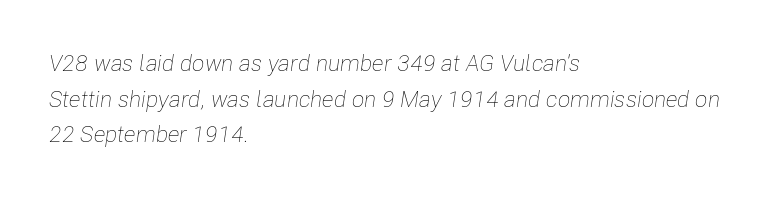
Q: Is the text bold? A: No.
Q: Is the text italic (slanted)? A: Yes, it leans right by about 8 degrees.
Q: Is the text underlined? A: No.
Q: How is the paragraph aligned? A: Left-aligned.
Q: Is the spacing between letters normal or unusually wide? A: Normal.
Q: Is the spacing between lines tight, normal or loose? A: Normal.
